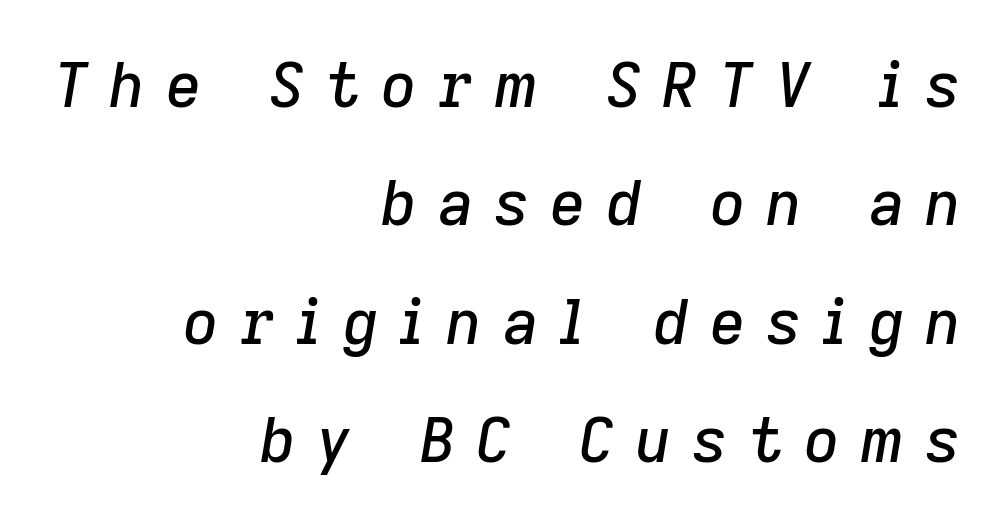
The image shows 62 px text type, italic (leaning right); set right-aligned, loose line spacing (1.91x), unusually wide letter spacing (+0.33 em), not underlined; low stroke contrast and a medium x-height.
